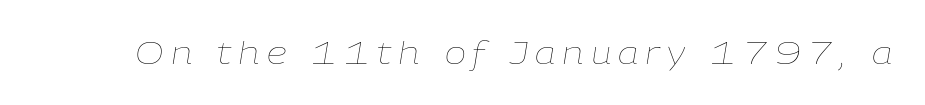
{"italic": "yes", "lean": "right", "slant_degrees": 9, "bold": "no", "weight": "thin", "width": "normal", "stroke_contrast": "low", "x_height": "medium", "monospaced": "no", "underline": "no", "letter_spacing": "wide", "letter_spacing_em": 0.22, "glyph_px": 32}
